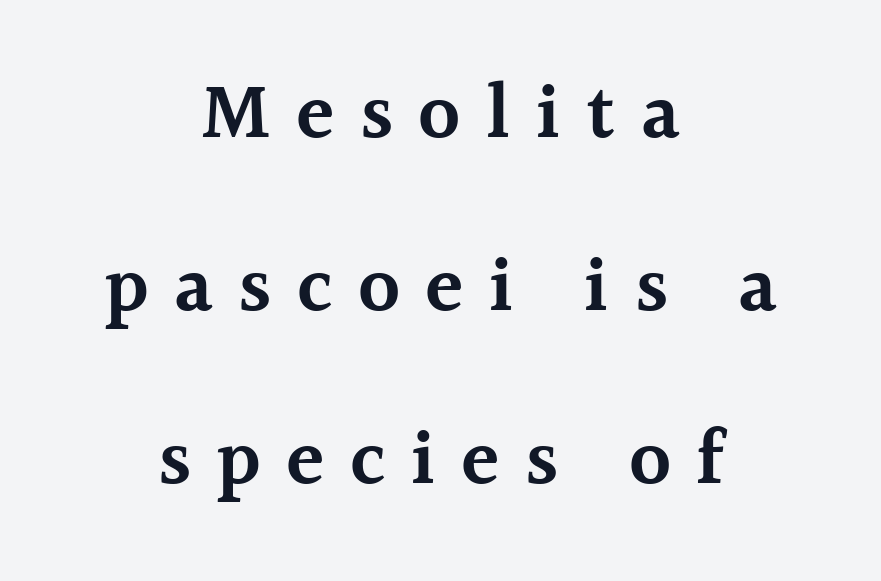
To sum up the face: it has serifs. Ascenders rise straight up at ninety degrees. A typesetter would call this proportional, since set widths differ per character. The whitespace from short lines is split evenly between both sides.
